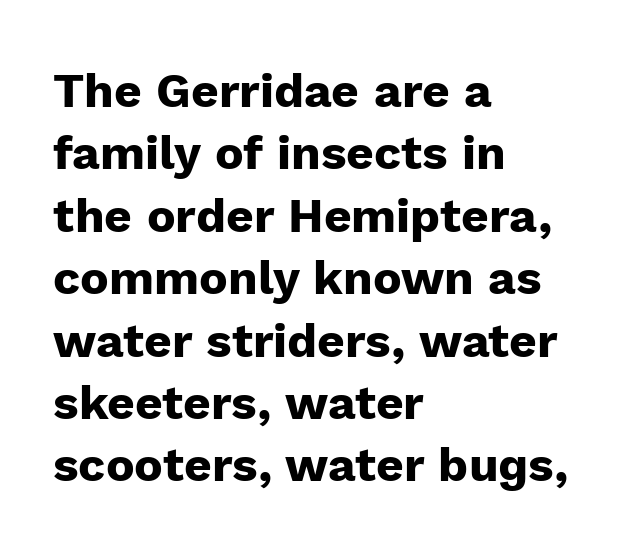
The image shows 48 px heavy sans-serif type, upright; set left-aligned, normal line spacing (1.3x), normal letter spacing, not underlined; low stroke contrast and a medium x-height.
